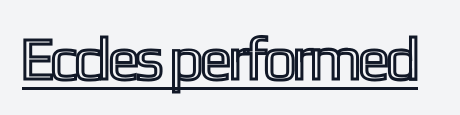
You can see a thin bar hugging the bottom of the glyphs. The letters stand upright; this is a roman face. The letters sit at their default tracking, neither squeezed nor spread. Spacing verdict: proportional, widths tailored to each character.
